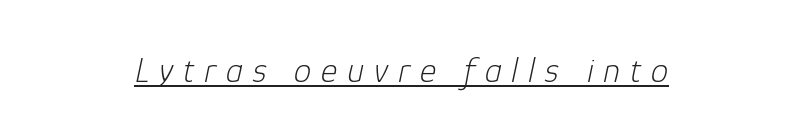
The image shows 35 px light type, italic (leaning right); set unusually wide letter spacing (+0.28 em), underlined; low stroke contrast and a medium x-height.
